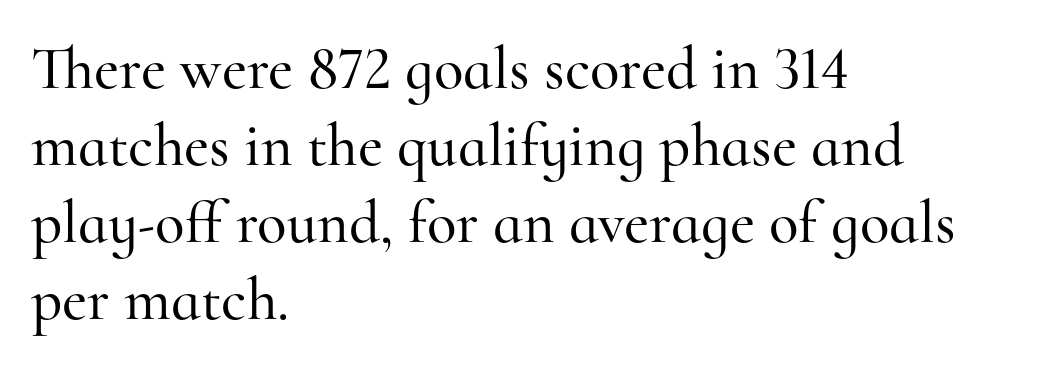
Q: Is the text italic (slanted)? A: No, it is upright.
Q: Is the typeface a serif or a sans-serif typeface? A: Serif.
Q: Is the text underlined? A: No.
Q: How is the paragraph aligned? A: Left-aligned.
Q: Is the spacing between letters normal or unusually wide? A: Normal.
Q: Is the spacing between lines tight, normal or loose? A: Normal.
Q: Width (condensed, normal, or wide)? A: Normal.
Q: Stroke contrast? A: High.
Q: x-height? A: Small.
Q: Monospaced? A: No.
